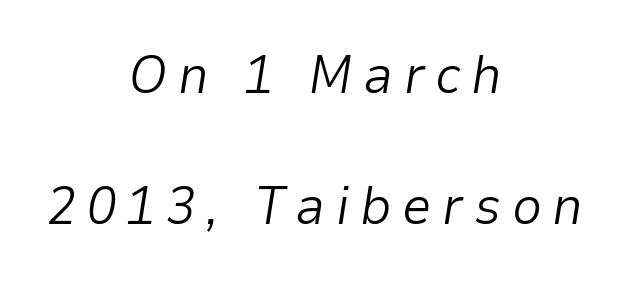
The image shows 53 px light type, italic (leaning right); set centered, loose line spacing (2.48x), unusually wide letter spacing (+0.2 em), not underlined; low stroke contrast and a medium x-height.
